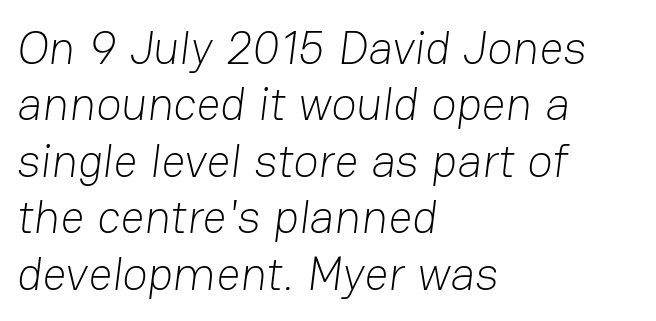
The gap between lines stays unmarked. A quiet, ordinary-to-light weight characterises the typeface. Serifs: no, the terminals of the letterforms are clean. Does the copy run flush right? No — it runs flush left. Short note: letters normally spaced. You could not count columns in this text — the font is proportionally spaced.
